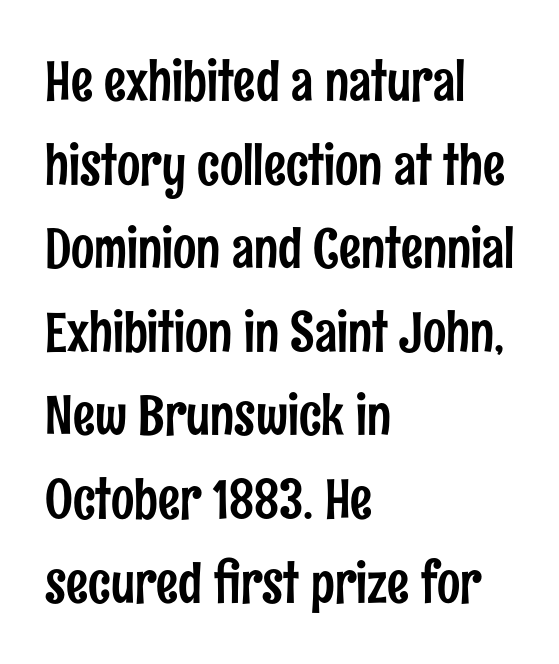
Q: Is the text italic (slanted)? A: No, it is upright.
Q: Is the typeface a serif or a sans-serif typeface? A: Sans-serif.
Q: Is the text underlined? A: No.
Q: How is the paragraph aligned? A: Left-aligned.
Q: Is the spacing between letters normal or unusually wide? A: Normal.
Q: Is the spacing between lines tight, normal or loose? A: Normal.
Q: Width (condensed, normal, or wide)? A: Condensed.
Q: Stroke contrast? A: Low.
Q: x-height? A: Medium.
Q: Monospaced? A: No.
